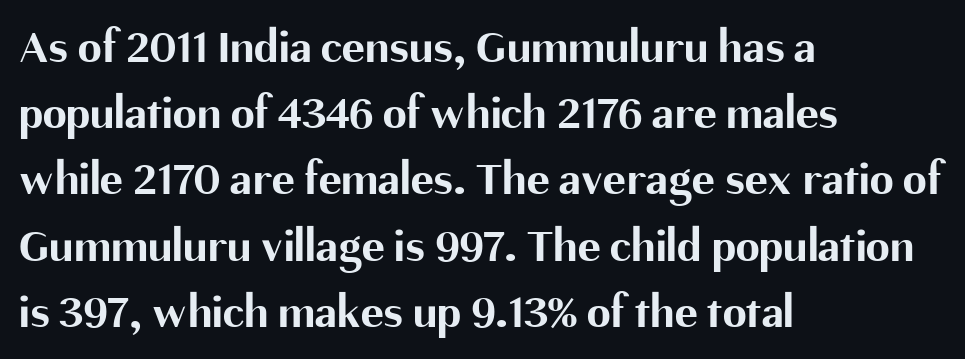
Q: Is the text bold? A: Yes.
Q: Is the text italic (slanted)? A: No, it is upright.
Q: Is the typeface a serif or a sans-serif typeface? A: Sans-serif.
Q: Is the text underlined? A: No.
Q: How is the paragraph aligned? A: Left-aligned.
Q: Is the spacing between letters normal or unusually wide? A: Normal.
Q: Is the spacing between lines tight, normal or loose? A: Normal.
Q: Width (condensed, normal, or wide)? A: Normal.
Q: Stroke contrast? A: Medium.
Q: x-height? A: Medium.
Q: Monospaced? A: No.
